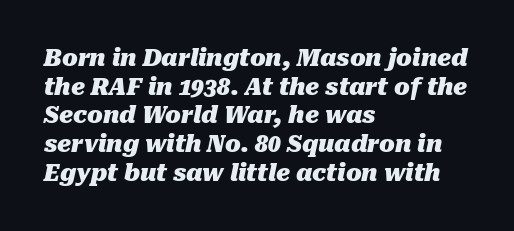
The image shows 23 px bold type, italic (leaning right); set left-aligned, normal line spacing (1.25x), normal letter spacing, not underlined.
